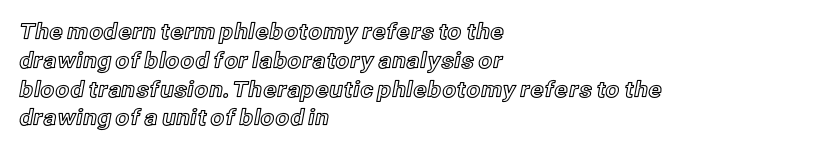
Q: Is the text italic (slanted)? A: Yes.
Q: Is the text underlined? A: No.
Q: How is the paragraph aligned? A: Left-aligned.
Q: Is the spacing between letters normal or unusually wide? A: Normal.
Q: Is the spacing between lines tight, normal or loose? A: Normal.
